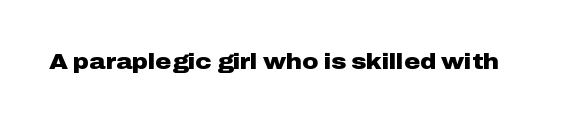
The image shows 22 px bold type, upright; set normal letter spacing, not underlined.
